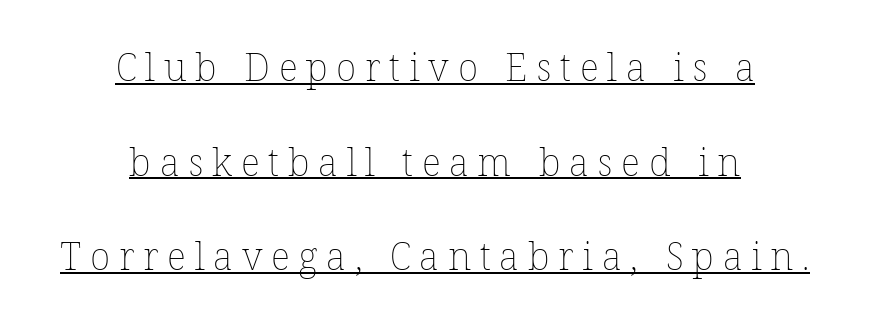
Q: Is the text bold? A: No.
Q: Is the text italic (slanted)? A: No, it is upright.
Q: Is the text underlined? A: Yes.
Q: How is the paragraph aligned? A: Centered.
Q: Is the spacing between letters normal or unusually wide? A: Unusually wide.
Q: Is the spacing between lines tight, normal or loose? A: Loose.
Q: Width (condensed, normal, or wide)? A: Normal.
Q: Stroke contrast? A: Low.
Q: x-height? A: Medium.
Q: Monospaced? A: No.
